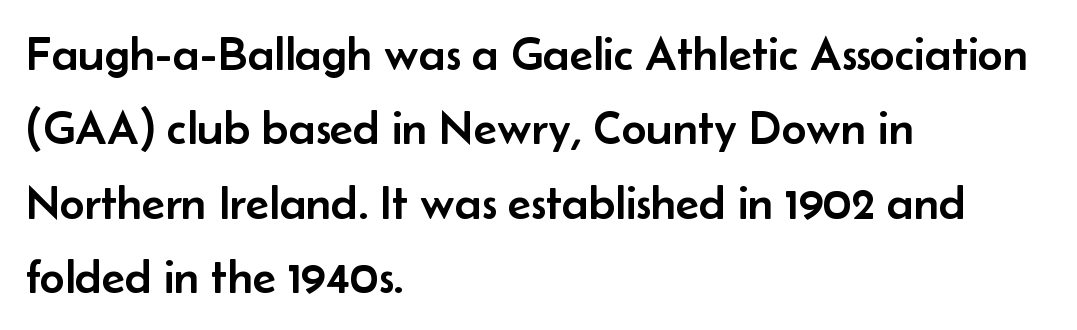
Q: Is the text italic (slanted)? A: No, it is upright.
Q: Is the typeface a serif or a sans-serif typeface? A: Sans-serif.
Q: Is the text underlined? A: No.
Q: How is the paragraph aligned? A: Left-aligned.
Q: Is the spacing between letters normal or unusually wide? A: Normal.
Q: Is the spacing between lines tight, normal or loose? A: Normal.
Q: Width (condensed, normal, or wide)? A: Normal.
Q: Stroke contrast? A: Low.
Q: x-height? A: Small.
Q: Monospaced? A: No.
